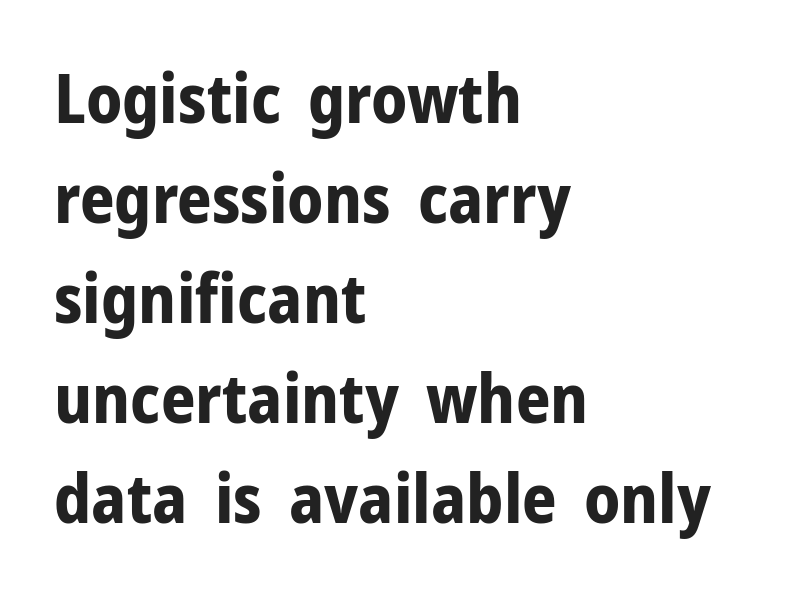
The specimen reads as upright at a glance. Students, this is bold: see how much ink each stroke carries. The paragraph has a hard left edge and a soft right edge. The passage shown is typed in a proportional face where columns would drift. Leading: standard. Look at the tracking — it's just the regular setting, nothing added.
